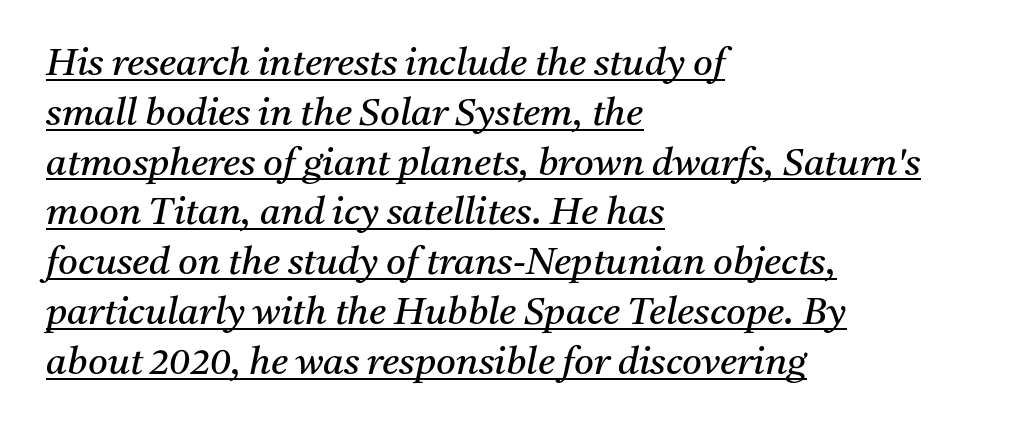
Q: Is the text bold? A: No.
Q: Is the text italic (slanted)? A: Yes, it leans right by about 11 degrees.
Q: Is the typeface a serif or a sans-serif typeface? A: Serif.
Q: Is the text underlined? A: Yes.
Q: How is the paragraph aligned? A: Left-aligned.
Q: Is the spacing between letters normal or unusually wide? A: Normal.
Q: Is the spacing between lines tight, normal or loose? A: Normal.
Q: Width (condensed, normal, or wide)? A: Normal.
Q: Stroke contrast? A: Medium.
Q: x-height? A: Medium.
Q: Monospaced? A: No.
